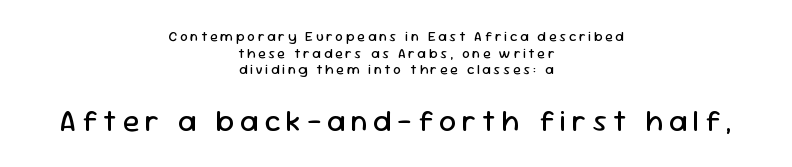
Q: Is the text bold? A: No.
Q: Is the text italic (slanted)? A: No, it is upright.
Q: Is the typeface a serif or a sans-serif typeface? A: Sans-serif.
Q: Is the text underlined? A: No.
Q: How is the paragraph aligned? A: Centered.
Q: Which block of text is set in a larger size, the first (top) or the second (bottom)? A: The second (bottom) one.
Q: Width (condensed, normal, or wide)? A: Normal.
Q: Stroke contrast? A: Low.
Q: x-height? A: Medium.
Q: Monospaced? A: No.
